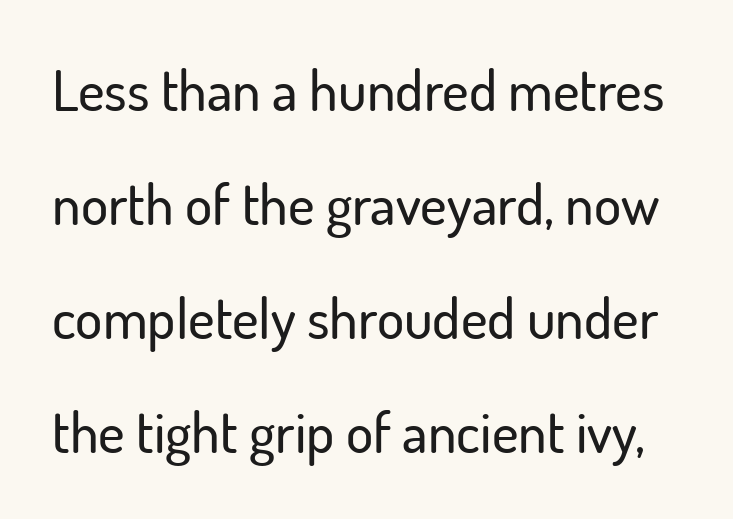
{"serif": "no", "italic": "no", "width": "normal", "stroke_contrast": "low", "x_height": "small", "monospaced": "no", "underline": "no", "line_spacing": "loose", "line_spacing_ratio": 2.0, "letter_spacing": "normal", "letter_spacing_em": 0.0, "glyph_px": 57}
